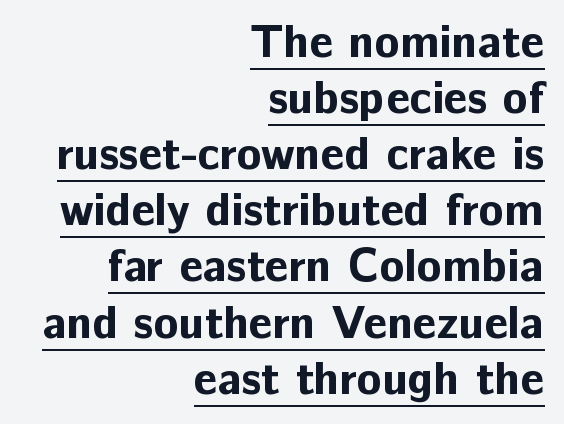
The image shows 46 px bold sans-serif type, upright; set right-aligned, line spacing 1.22x, normal letter spacing, underlined; low stroke contrast and a medium x-height.
